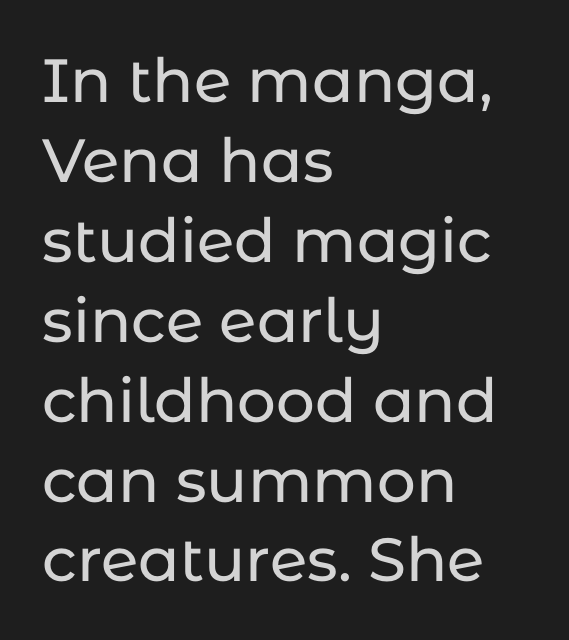
{"serif": "no", "italic": "no", "width": "normal", "stroke_contrast": "low", "x_height": "medium", "monospaced": "no", "underline": "no", "align": "left", "line_spacing": "normal", "line_spacing_ratio": 1.31, "letter_spacing": "normal", "letter_spacing_em": 0.0, "glyph_px": 61}
